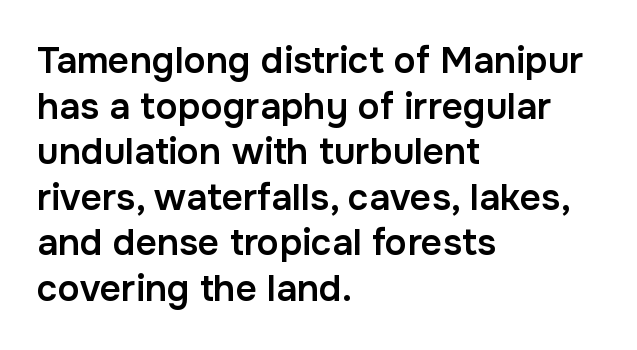
The image shows 37 px semibold sans-serif type, upright; set left-aligned, line spacing 1.23x, normal letter spacing, not underlined; low stroke contrast and a medium x-height.
